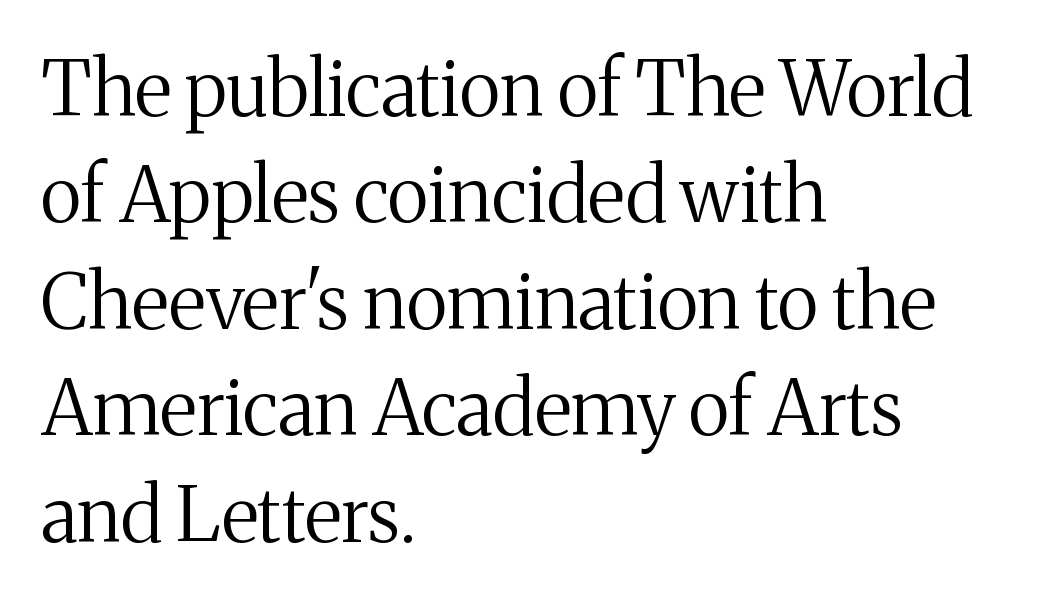
The image shows 76 px regular-weight serif type, upright; set left-aligned, normal line spacing (1.4x), normal letter spacing, not underlined; medium stroke contrast and a medium x-height.
